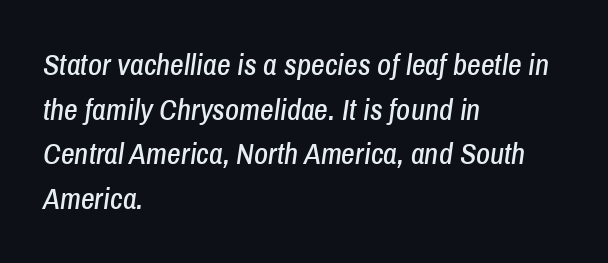
The image shows 30 px condensed type, italic (leaning right); set left-aligned, normal line spacing (1.49x), normal letter spacing, not underlined; low stroke contrast and a medium x-height.
